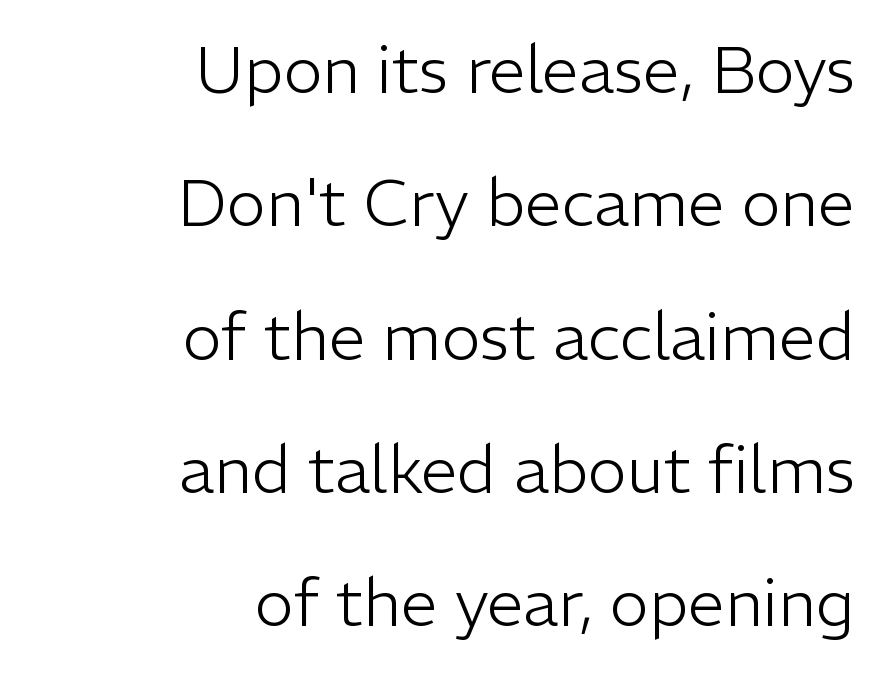
{"serif": "no", "italic": "no", "bold": "no", "weight": "light", "width": "normal", "stroke_contrast": "low", "x_height": "medium", "monospaced": "no", "underline": "no", "align": "right", "line_spacing": "loose", "line_spacing_ratio": 2.02, "letter_spacing": "normal", "letter_spacing_em": 0.0, "glyph_px": 66}
